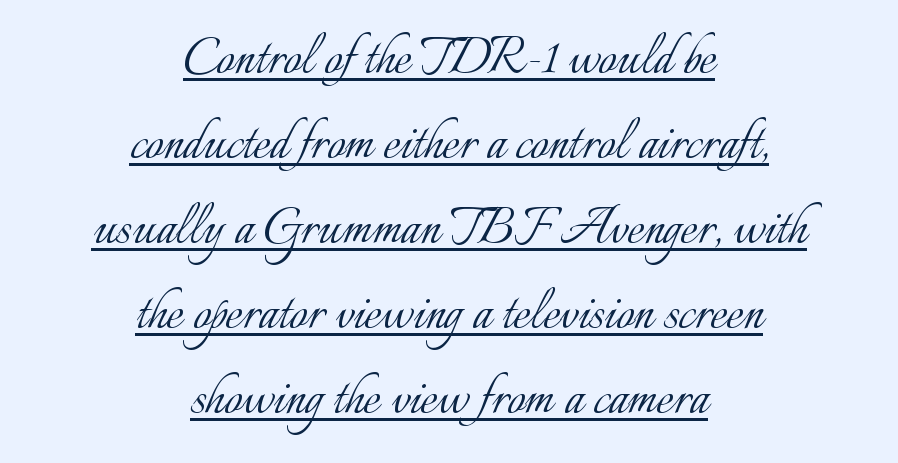
{"bold": "no", "weight": "light", "width": "normal", "stroke_contrast": "low", "x_height": "small", "monospaced": "no", "underline": "yes", "align": "center", "line_spacing": "normal", "line_spacing_ratio": 1.35, "letter_spacing": "normal", "letter_spacing_em": 0.0, "glyph_px": 63}
